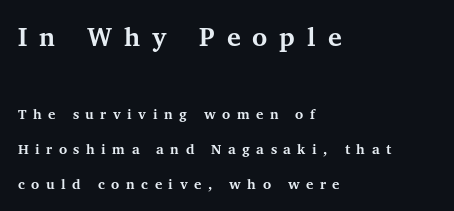
Character size in the leading block exceeds that of the trailing block. Teacher's note: observe the even left margin — that is flush-left alignment. Chunky letters — that's bold for sure. Posture: vertical. Students, observe: this is what heavily led, spacious text looks like. The gaps between neighbouring characters are conspicuously large.
